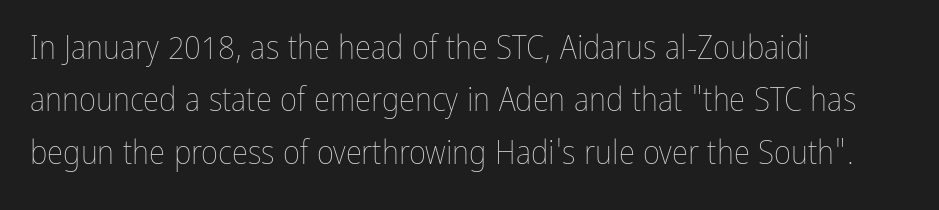
The passage shown is not underscored anywhere. Horizontal bands of white between lines are of average thickness. In terms of letterspacing, this is plain default setting. The letters advance in unequal steps, a hallmark of proportional type.
